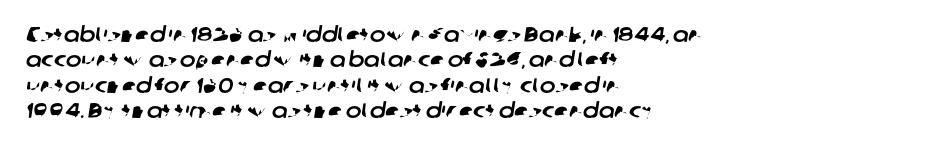
Q: Is the text underlined? A: No.
Q: How is the paragraph aligned? A: Left-aligned.
Q: Is the spacing between letters normal or unusually wide? A: Normal.
